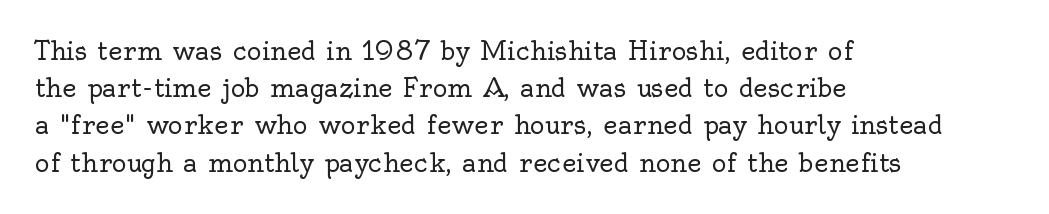
{"italic": "no", "bold": "no", "underline": "no", "align": "left", "line_spacing": "normal", "line_spacing_ratio": 1.49, "letter_spacing": "normal", "letter_spacing_em": 0.0, "glyph_px": 25}
